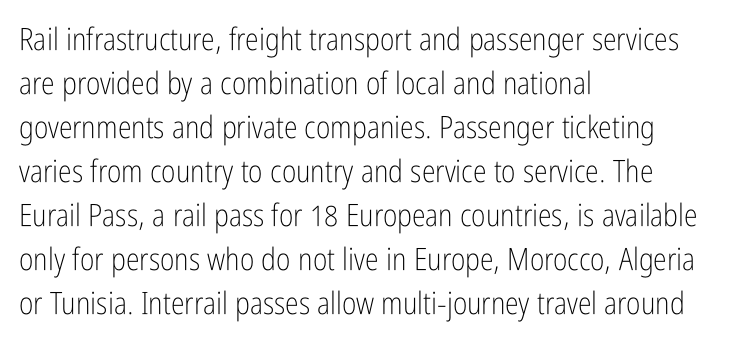
Q: Is the text bold? A: No.
Q: Is the text italic (slanted)? A: No, it is upright.
Q: Is the typeface a serif or a sans-serif typeface? A: Sans-serif.
Q: Is the text underlined? A: No.
Q: How is the paragraph aligned? A: Left-aligned.
Q: Is the spacing between letters normal or unusually wide? A: Normal.
Q: Is the spacing between lines tight, normal or loose? A: Normal.
Q: Width (condensed, normal, or wide)? A: Condensed.
Q: Stroke contrast? A: Low.
Q: x-height? A: Medium.
Q: Monospaced? A: No.
